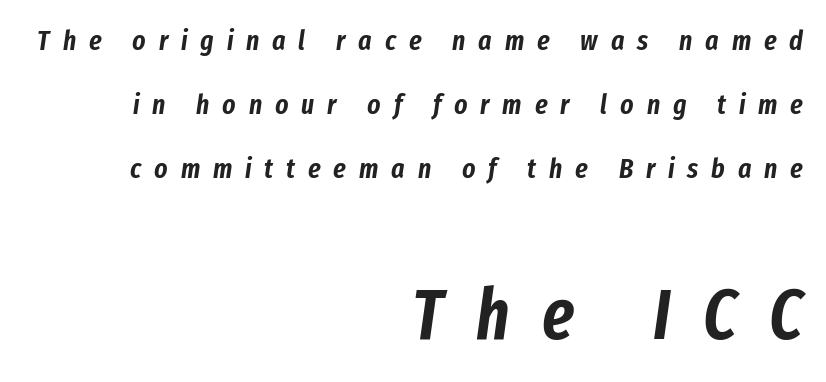
{"italic": "yes", "lean": "right", "slant_degrees": 8, "width": "condensed", "stroke_contrast": "low", "x_height": "medium", "monospaced": "no", "underline": "no", "align": "right", "line_spacing": "loose", "line_spacing_ratio": 2.29, "letter_spacing": "wide", "letter_spacing_em": 0.46, "larger_block": "second", "size_ratio": 2.54, "glyph_px": 71}
